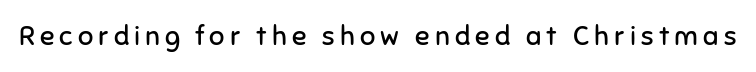
The image shows 27 px text type, upright; set not underlined.
